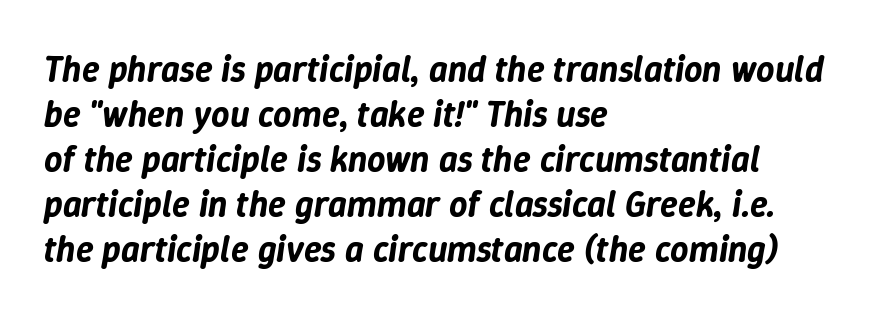
{"italic": "yes", "lean": "right", "slant_degrees": 9, "width": "normal", "stroke_contrast": "low", "x_height": "medium", "monospaced": "no", "underline": "no", "align": "left", "line_spacing": "normal", "line_spacing_ratio": 1.25, "letter_spacing": "normal", "letter_spacing_em": 0.0, "glyph_px": 36}
